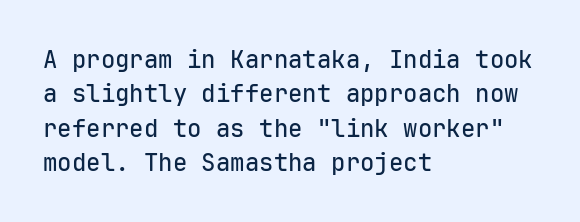
Q: Is the text italic (slanted)? A: No, it is upright.
Q: Is the text underlined? A: No.
Q: How is the paragraph aligned? A: Left-aligned.
Q: Is the spacing between letters normal or unusually wide? A: Normal.
Q: Is the spacing between lines tight, normal or loose? A: Normal.
